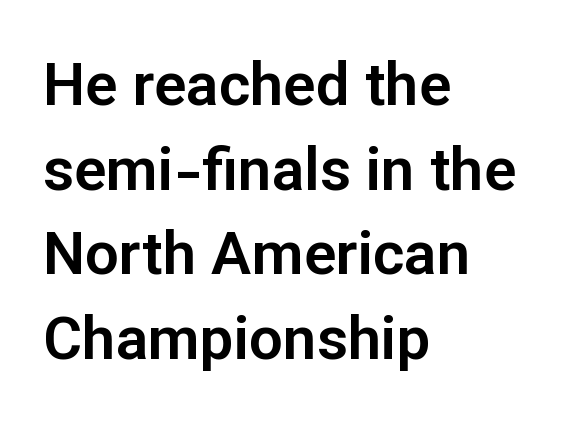
{"serif": "no", "italic": "no", "width": "normal", "stroke_contrast": "low", "x_height": "medium", "monospaced": "no", "underline": "no", "align": "left", "line_spacing": "normal", "line_spacing_ratio": 1.41, "letter_spacing": "normal", "letter_spacing_em": 0.0, "glyph_px": 60}
